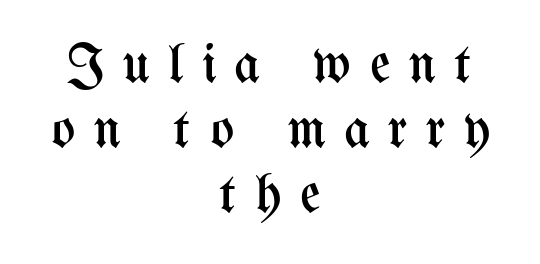
{"italic": "no", "bold": "no", "weight": "regular", "width": "condensed", "stroke_contrast": "medium", "x_height": "medium", "monospaced": "no", "underline": "no", "align": "center", "line_spacing_ratio": 1.16, "letter_spacing": "wide", "letter_spacing_em": 0.33, "glyph_px": 56}
